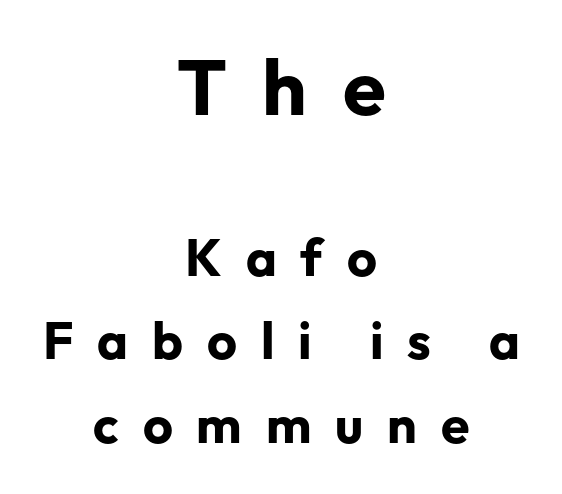
The typesetter chose a symmetrical, centered arrangement here. A full-strength bold gives these letters their thick strokes. Notice how descenders clear the ascenders below comfortably — that's standard leading. Character widths vary here, with narrow letters taking less room than wide ones. Serifs: no, the terminals of the letterforms are clean. The gap between lines stays unmarked.
